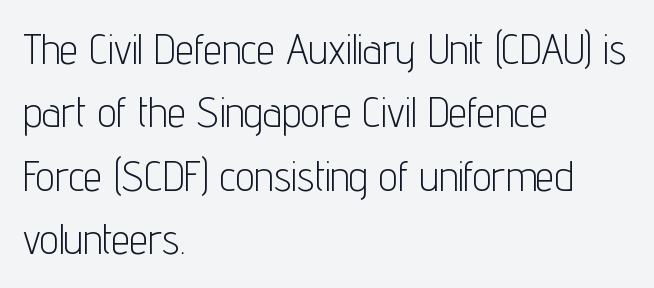
{"serif": "no", "italic": "no", "bold": "no", "weight": "light", "width": "condensed", "stroke_contrast": "low", "x_height": "medium", "monospaced": "no", "underline": "no", "align": "left", "line_spacing": "normal", "line_spacing_ratio": 1.51, "letter_spacing": "normal", "letter_spacing_em": 0.0, "glyph_px": 42}
